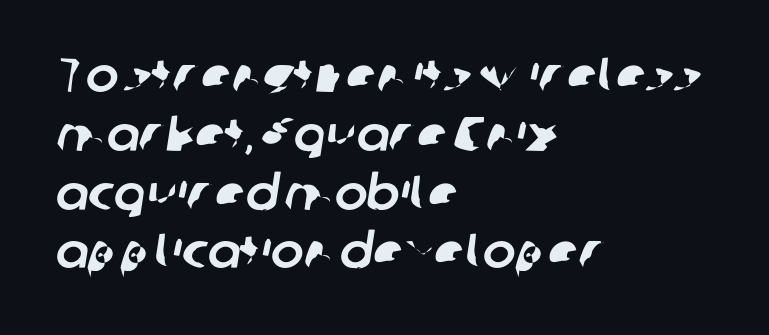
The image shows 49 px sans-serif type; set left-aligned, line spacing 1.2x, normal letter spacing, not underlined; low stroke contrast and a medium x-height.
